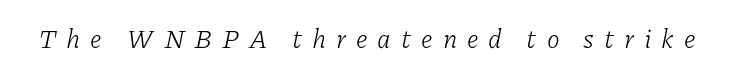
The image shows 26 px text type, italic (leaning right); set unusually wide letter spacing (+0.38 em), not underlined.
